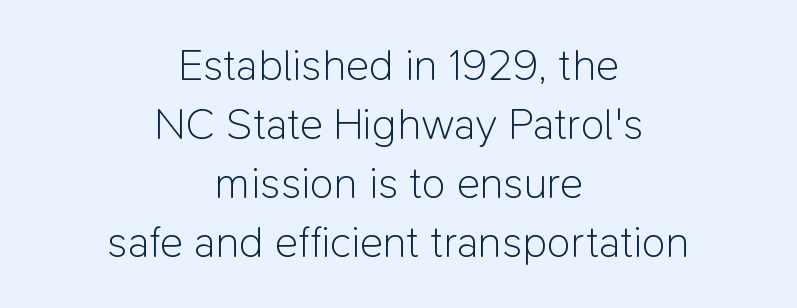
Q: Is the text bold? A: No.
Q: Is the text italic (slanted)? A: No, it is upright.
Q: Is the typeface a serif or a sans-serif typeface? A: Sans-serif.
Q: Is the text underlined? A: No.
Q: How is the paragraph aligned? A: Centered.
Q: Is the spacing between letters normal or unusually wide? A: Normal.
Q: Is the spacing between lines tight, normal or loose? A: Normal.
Q: Width (condensed, normal, or wide)? A: Normal.
Q: Stroke contrast? A: Low.
Q: x-height? A: Medium.
Q: Monospaced? A: No.
